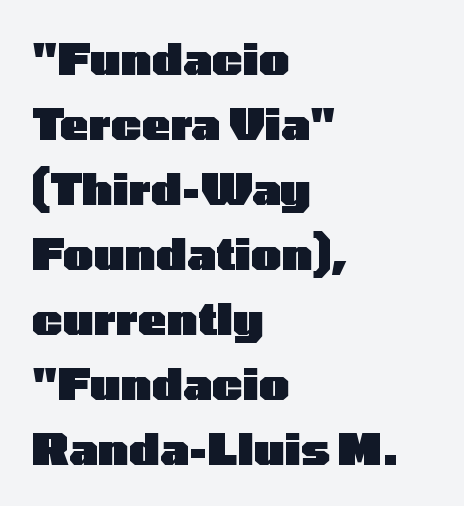
Looks like regular typesetting: each glyph gets only the width it needs. All the whitespace from short lines collects on the right. As a designer I'd log this as weight 700, bold. Summary of vertical rhythm: regular, with standard interline spacing. The letters carry no serifs — their stems end cleanly without finishing strokes. Nope, not italic — everything's standing straight.
